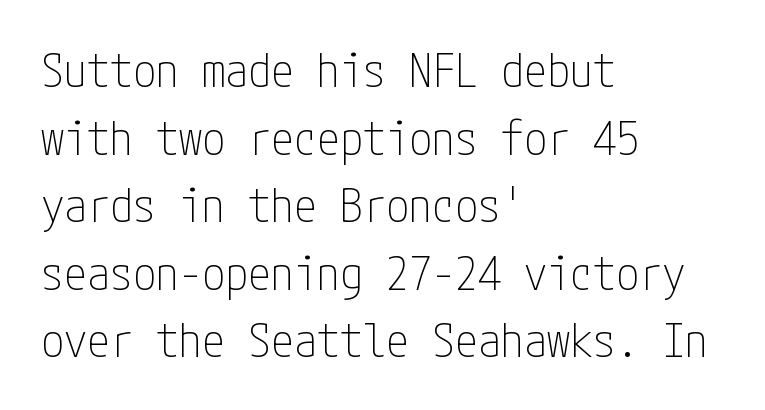
Counters stay open thanks to moderate or lighter strokes. The lettering holds an erect, upright posture throughout. Anything drawn beneath the words? Only blank space. There is no visible air inserted between adjacent glyphs. Notice how the passage keeps a crisp vertical edge on the left only. This sample keeps an unexceptional amount of space between lines.
